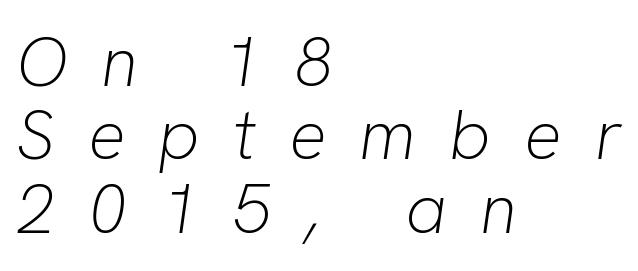
{"italic": "yes", "lean": "right", "slant_degrees": 8, "bold": "no", "weight": "light", "width": "normal", "stroke_contrast": "low", "x_height": "medium", "monospaced": "no", "underline": "no", "align": "left", "line_spacing": "tight", "line_spacing_ratio": 1.05, "letter_spacing": "wide", "letter_spacing_em": 0.47, "glyph_px": 70}
